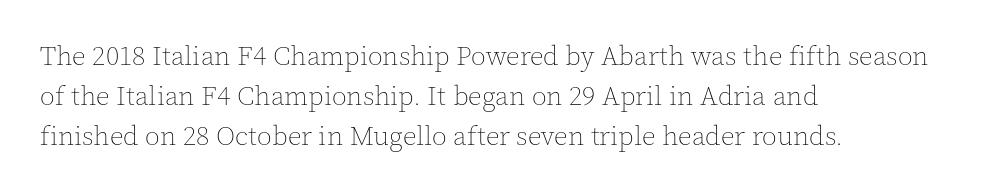
{"italic": "no", "bold": "no", "underline": "no", "align": "left", "line_spacing": "normal", "line_spacing_ratio": 1.49, "letter_spacing": "normal", "letter_spacing_em": 0.0, "glyph_px": 27}
